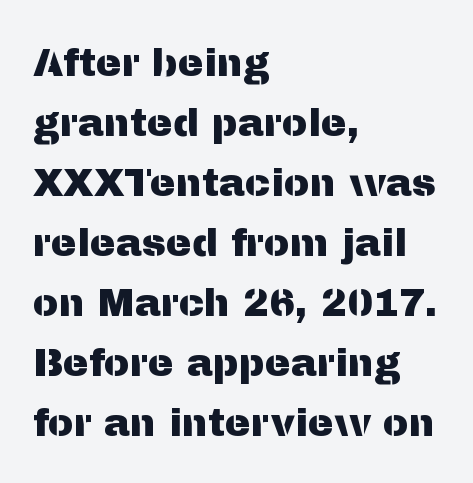
The image shows 39 px sans-serif type, upright; set left-aligned, normal line spacing (1.54x), normal letter spacing, not underlined; medium stroke contrast and a medium x-height.
